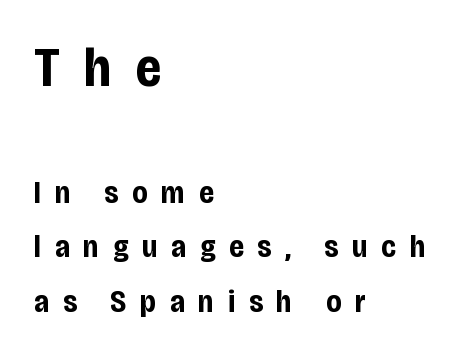
The paragraph shown leans on its left margin. Is this a fixed-width face? No — the glyphs have proportional, varying widths. Loose tracking; the words dissolve into strings of separated letters. Stroke terminals: plain, sans-serif. Do the letters lean? They stand straight. The foot of each line stays bare and open.
